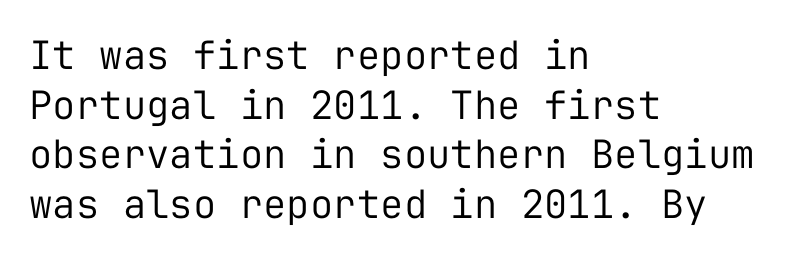
No word sits above an underline. Caption: multi-line text, flush left, ragged right. Spacing verdict: monospaced, one width for all characters. The tracking reads as untouched default to a designer's eye. The designer went with a sans here, leaving each stem footless. The leading is moderate, giving the passage an even texture.
